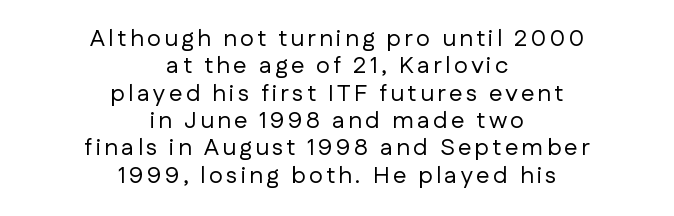
The image shows 24 px text type, upright; set centered, tight line spacing (1.14x), not underlined.
